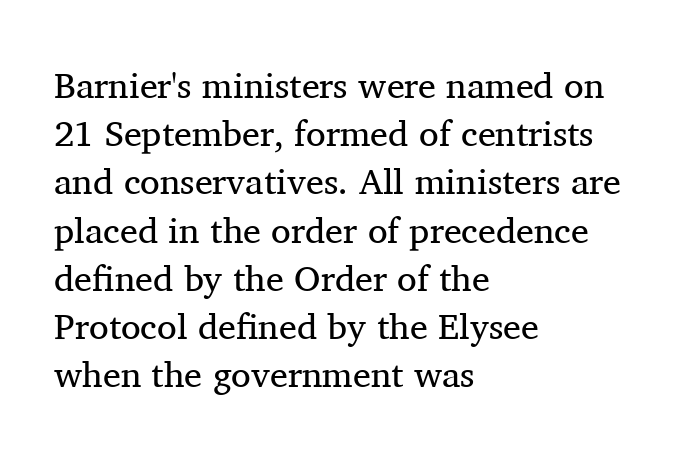
Q: Is the text bold? A: No.
Q: Is the text italic (slanted)? A: No, it is upright.
Q: Is the typeface a serif or a sans-serif typeface? A: Serif.
Q: Is the text underlined? A: No.
Q: How is the paragraph aligned? A: Left-aligned.
Q: Is the spacing between letters normal or unusually wide? A: Normal.
Q: Is the spacing between lines tight, normal or loose? A: Normal.
Q: Width (condensed, normal, or wide)? A: Normal.
Q: Stroke contrast? A: Medium.
Q: x-height? A: Medium.
Q: Monospaced? A: No.
